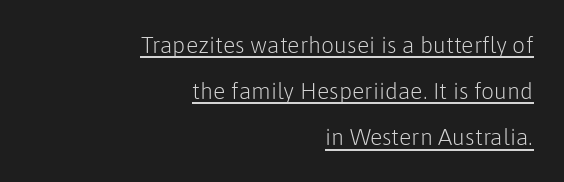
Q: Is the text bold? A: No.
Q: Is the text italic (slanted)? A: No, it is upright.
Q: Is the text underlined? A: Yes.
Q: How is the paragraph aligned? A: Right-aligned.
Q: Is the spacing between letters normal or unusually wide? A: Normal.
Q: Is the spacing between lines tight, normal or loose? A: Loose.
